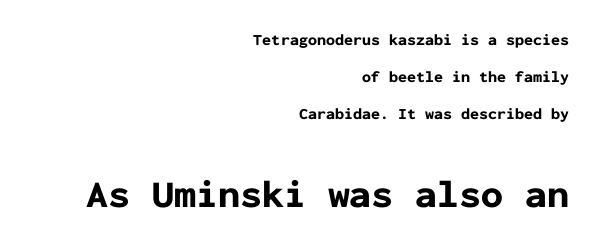
The image shows 39 px bold sans-serif type, upright, monospaced; set right-aligned, loose line spacing (2.31x), normal letter spacing, not underlined; the second (bottom) block is 2.44x larger; low stroke contrast and a medium x-height.
